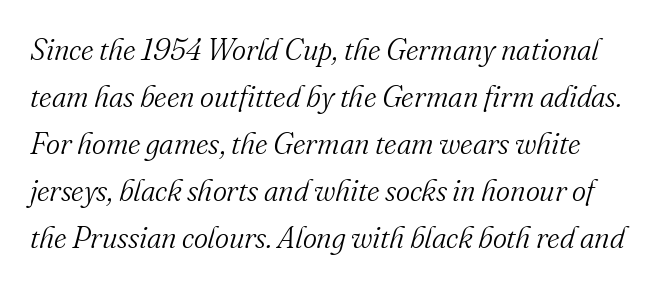
The image shows 30 px light serif type, italic (leaning right); set normal line spacing (1.57x), normal letter spacing, not underlined; medium stroke contrast and a small x-height.
